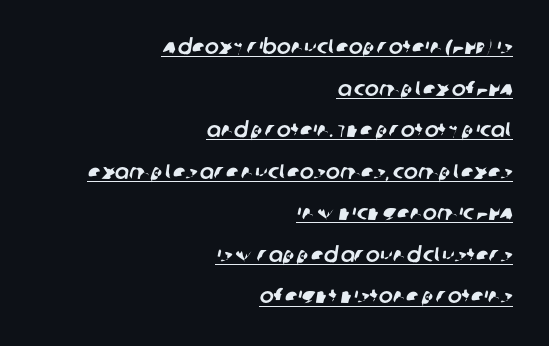
The image shows 21 px text type; set right-aligned, loose line spacing (1.98x), normal letter spacing, underlined.
